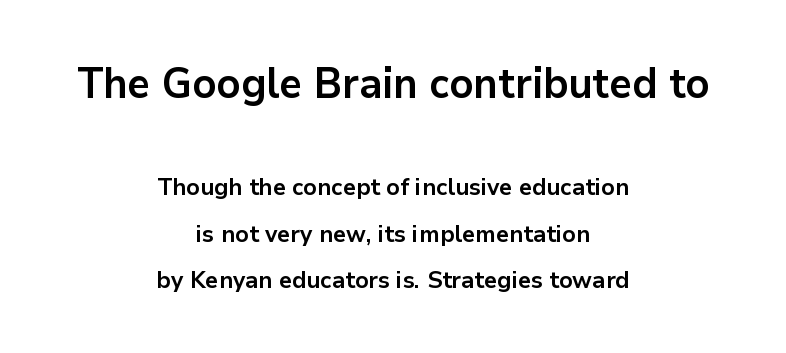
{"serif": "no", "italic": "no", "bold": "yes", "weight": "bold", "width": "normal", "stroke_contrast": "low", "x_height": "medium", "monospaced": "no", "underline": "no", "align": "center", "line_spacing": "loose", "line_spacing_ratio": 1.94, "letter_spacing": "normal", "letter_spacing_em": 0.0, "larger_block": "first", "size_ratio": 1.75, "glyph_px": 42}
